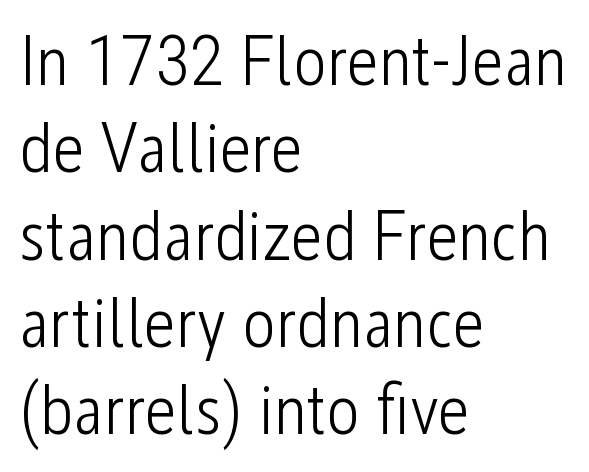
Q: Is the text bold? A: No.
Q: Is the text italic (slanted)? A: No, it is upright.
Q: Is the typeface a serif or a sans-serif typeface? A: Sans-serif.
Q: Is the text underlined? A: No.
Q: How is the paragraph aligned? A: Left-aligned.
Q: Is the spacing between letters normal or unusually wide? A: Normal.
Q: Width (condensed, normal, or wide)? A: Condensed.
Q: Stroke contrast? A: Low.
Q: x-height? A: Medium.
Q: Monospaced? A: No.
